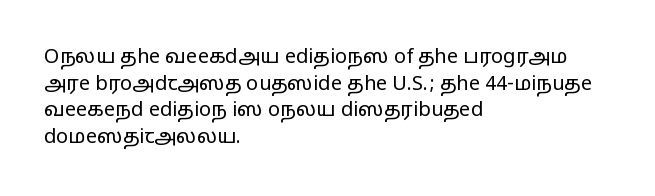
Q: Is the text bold? A: No.
Q: Is the text italic (slanted)? A: No, it is upright.
Q: Is the text underlined? A: No.
Q: How is the paragraph aligned? A: Left-aligned.
Q: Is the spacing between letters normal or unusually wide? A: Normal.
Q: Is the spacing between lines tight, normal or loose? A: Normal.
